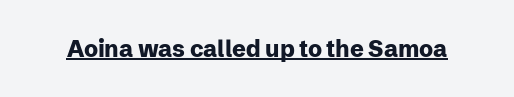
Q: Is the text bold? A: Yes.
Q: Is the text italic (slanted)? A: No, it is upright.
Q: Is the text underlined? A: Yes.
Q: Is the spacing between letters normal or unusually wide? A: Normal.
